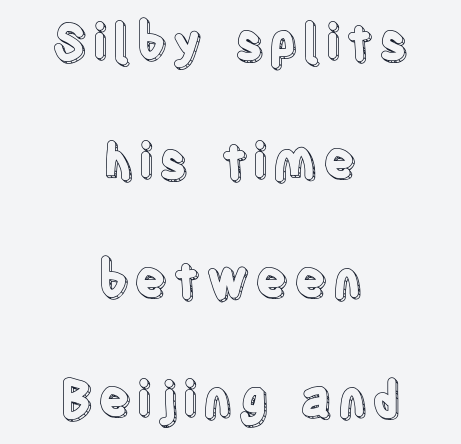
{"italic": "no", "width": "condensed", "x_height": "large", "monospaced": "no", "underline": "no", "align": "center", "line_spacing": "loose", "line_spacing_ratio": 2.43, "glyph_px": 49}
